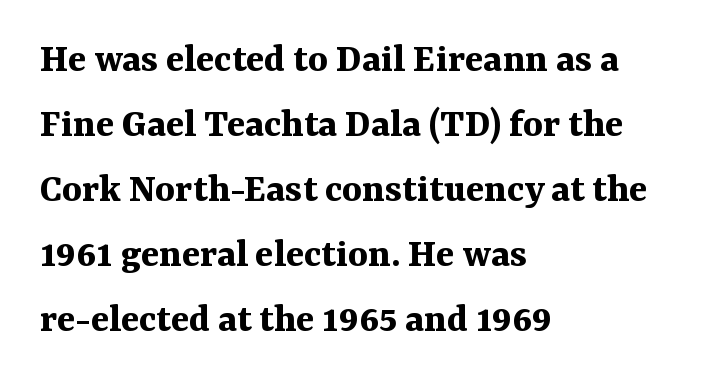
The image shows 42 px bold serif type, upright; set left-aligned, normal line spacing (1.55x), normal letter spacing, not underlined; medium stroke contrast and a medium x-height.
